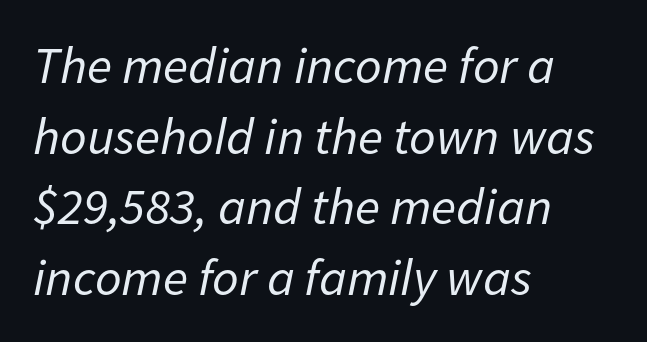
Q: Is the text bold? A: No.
Q: Is the text italic (slanted)? A: Yes, it leans right by about 11 degrees.
Q: Is the text underlined? A: No.
Q: How is the paragraph aligned? A: Left-aligned.
Q: Is the spacing between letters normal or unusually wide? A: Normal.
Q: Is the spacing between lines tight, normal or loose? A: Normal.
Q: Width (condensed, normal, or wide)? A: Normal.
Q: Stroke contrast? A: Low.
Q: x-height? A: Medium.
Q: Monospaced? A: No.
